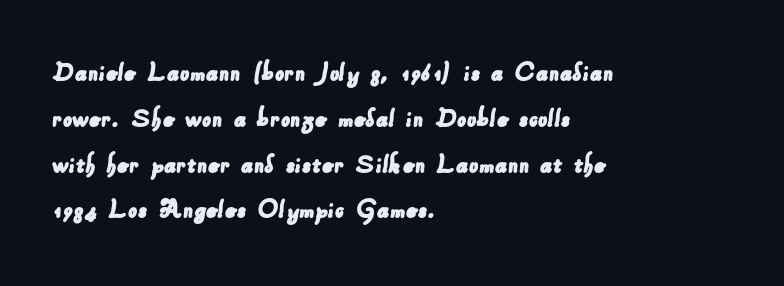
{"serif": "no", "width": "normal", "stroke_contrast": "low", "x_height": "small", "monospaced": "no", "underline": "no", "align": "left", "line_spacing": "normal", "line_spacing_ratio": 1.58, "letter_spacing": "normal", "letter_spacing_em": 0.0, "glyph_px": 29}
